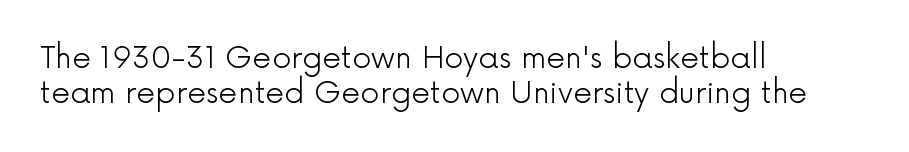
{"serif": "no", "italic": "no", "bold": "no", "weight": "light", "width": "normal", "x_height": "medium", "monospaced": "no", "underline": "no", "align": "left", "line_spacing_ratio": 1.16, "letter_spacing": "normal", "letter_spacing_em": 0.0, "glyph_px": 30}
